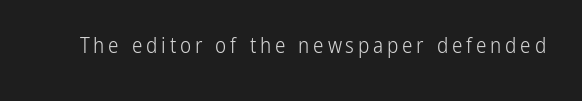
The image shows 21 px text type, upright; set not underlined.
